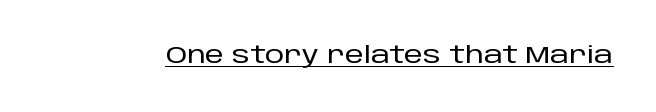
Default kerning and tracking; the words read as compact shapes. Notice how the stems are strictly vertical — no italics here. The glyphs are accompanied by a horizontal stroke just below them.
